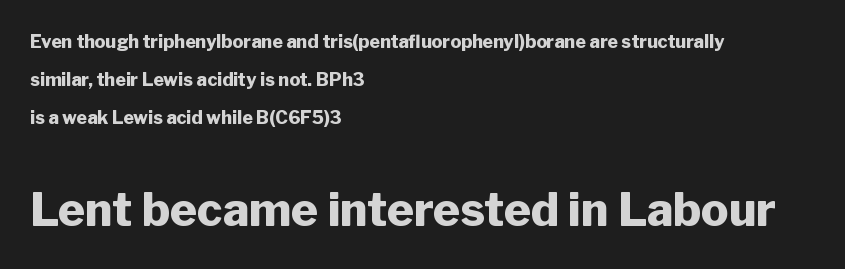
Q: Is the text bold? A: Yes.
Q: Is the text italic (slanted)? A: No, it is upright.
Q: Is the typeface a serif or a sans-serif typeface? A: Sans-serif.
Q: Is the text underlined? A: No.
Q: How is the paragraph aligned? A: Left-aligned.
Q: Is the spacing between letters normal or unusually wide? A: Normal.
Q: Is the spacing between lines tight, normal or loose? A: Loose.
Q: Which block of text is set in a larger size, the first (top) or the second (bottom)? A: The second (bottom) one.
Q: Width (condensed, normal, or wide)? A: Normal.
Q: Stroke contrast? A: Low.
Q: x-height? A: Medium.
Q: Monospaced? A: No.
